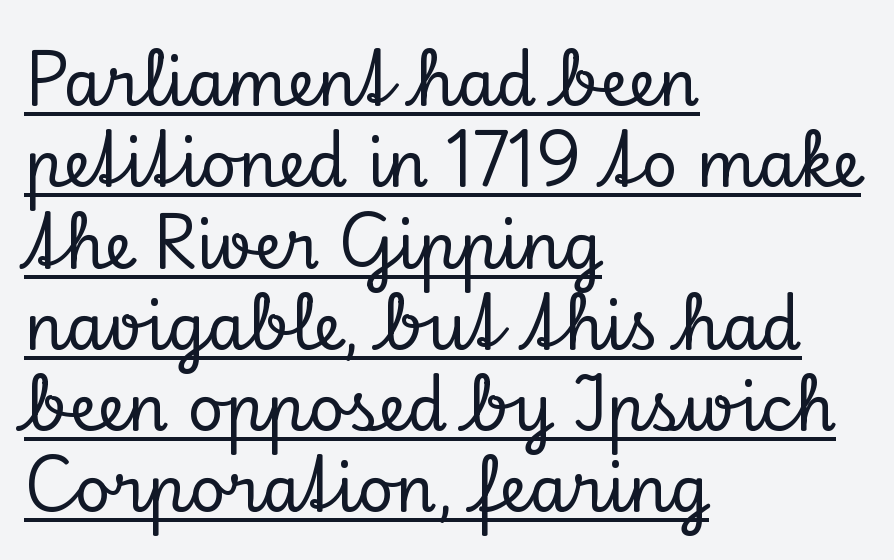
The image shows 63 px text type, upright; set left-aligned, normal line spacing (1.29x), normal letter spacing, underlined; low stroke contrast and a small x-height.
